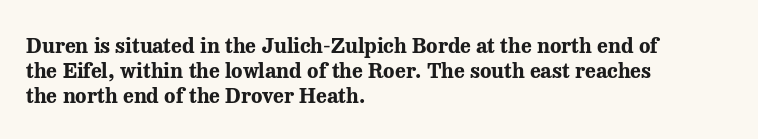
Q: Is the text bold? A: Yes.
Q: Is the text italic (slanted)? A: No, it is upright.
Q: Is the text underlined? A: No.
Q: How is the paragraph aligned? A: Left-aligned.
Q: Is the spacing between letters normal or unusually wide? A: Normal.
